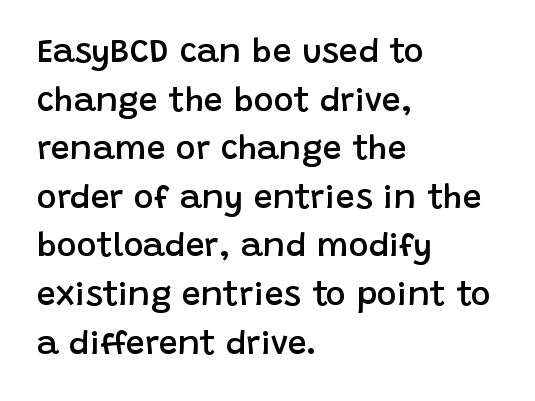
The image shows 34 px semibold sans-serif type, upright; set left-aligned, normal line spacing (1.43x), normal letter spacing, not underlined; low stroke contrast and a large x-height.
